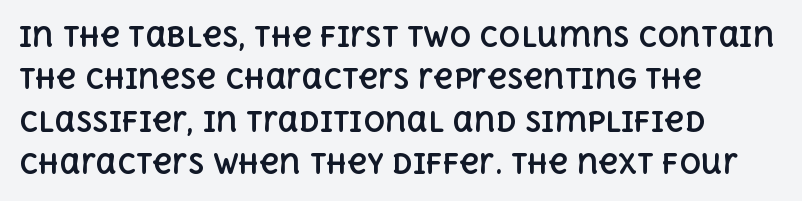
Q: Is the text bold? A: Yes.
Q: Is the text italic (slanted)? A: No, it is upright.
Q: Is the text underlined? A: No.
Q: How is the paragraph aligned? A: Left-aligned.
Q: Is the spacing between letters normal or unusually wide? A: Normal.
Q: Is the spacing between lines tight, normal or loose? A: Normal.
